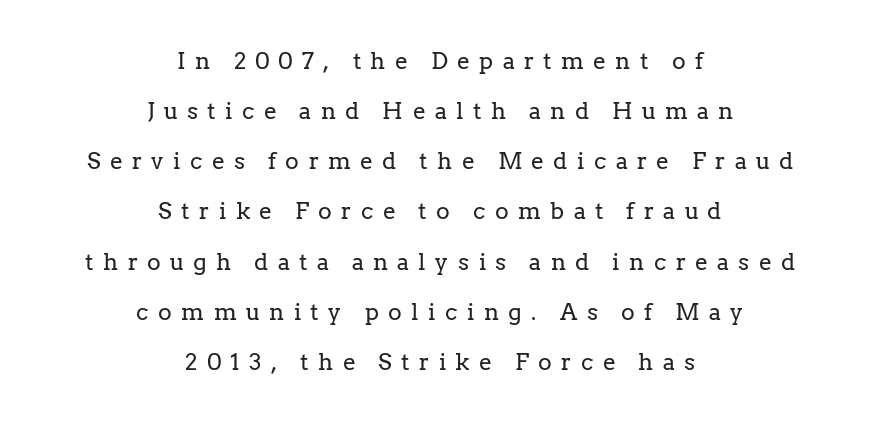
The image shows 23 px text type, upright; set centered, loose line spacing (2.18x), unusually wide letter spacing (+0.41 em), not underlined.
